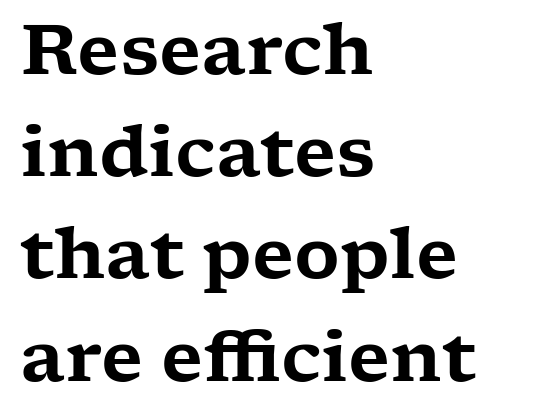
Q: Is the text italic (slanted)? A: No, it is upright.
Q: Is the typeface a serif or a sans-serif typeface? A: Serif.
Q: Is the text underlined? A: No.
Q: How is the paragraph aligned? A: Left-aligned.
Q: Is the spacing between letters normal or unusually wide? A: Normal.
Q: Is the spacing between lines tight, normal or loose? A: Normal.
Q: Width (condensed, normal, or wide)? A: Wide.
Q: Stroke contrast? A: Low.
Q: x-height? A: Medium.
Q: Monospaced? A: No.
